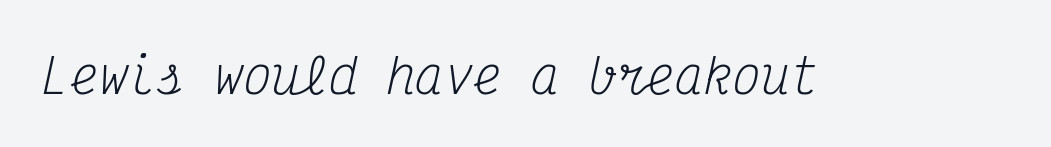
Q: Is the text bold? A: No.
Q: Is the text italic (slanted)? A: Yes, it leans right by about 12 degrees.
Q: Is the typeface a serif or a sans-serif typeface? A: Serif.
Q: Is the text underlined? A: No.
Q: Is the spacing between letters normal or unusually wide? A: Normal.
Q: Width (condensed, normal, or wide)? A: Condensed.
Q: Stroke contrast? A: Medium.
Q: x-height? A: Medium.
Q: Monospaced? A: Yes.
